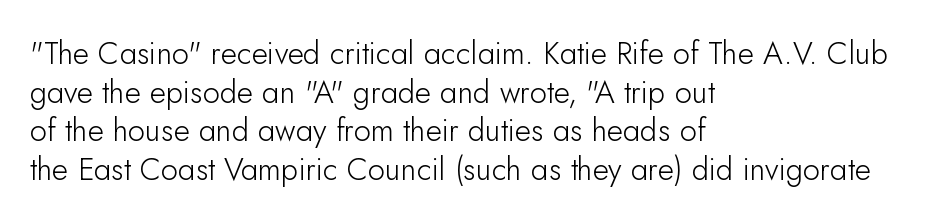
What's the leading like? Ordinary, nothing unusual. Honestly, the letter spacing is just normal — you wouldn't notice it. A classic flush-left, rag-right setting is used for this passage. Plain, unruled lines of type. This rendering employs a face without finishing strokes, i.e., a sans-serif.
